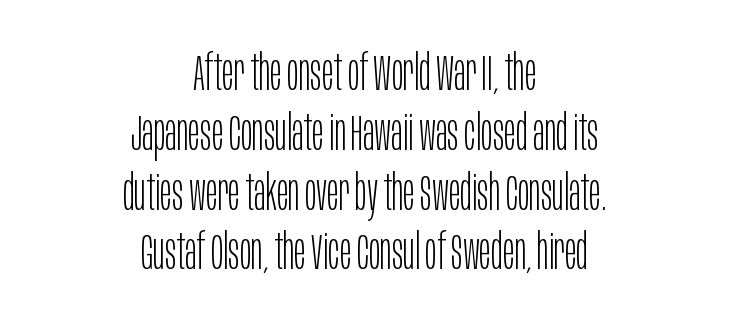
Q: Is the text bold? A: No.
Q: Is the text italic (slanted)? A: No, it is upright.
Q: Is the typeface a serif or a sans-serif typeface? A: Sans-serif.
Q: Is the text underlined? A: No.
Q: How is the paragraph aligned? A: Centered.
Q: Is the spacing between letters normal or unusually wide? A: Normal.
Q: Width (condensed, normal, or wide)? A: Condensed.
Q: Stroke contrast? A: Low.
Q: x-height? A: Large.
Q: Monospaced? A: No.
